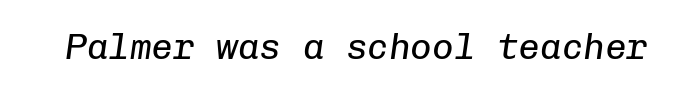
Observe the lean: these are italic letterforms. The face used here is monospaced, like something from a code editor. On a weight scale, this lands at 450 or below. The horizontal fit of the characters is conventional and even.
